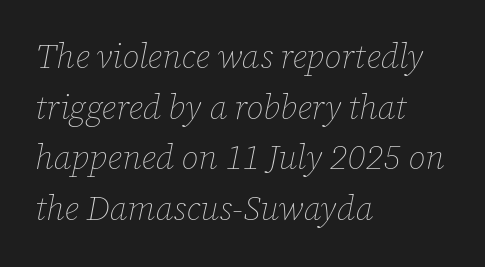
{"italic": "yes", "lean": "right", "slant_degrees": 12, "bold": "no", "weight": "thin", "width": "normal", "stroke_contrast": "low", "x_height": "medium", "monospaced": "no", "underline": "no", "align": "left", "line_spacing": "normal", "line_spacing_ratio": 1.49, "letter_spacing": "normal", "letter_spacing_em": 0.0, "glyph_px": 34}
